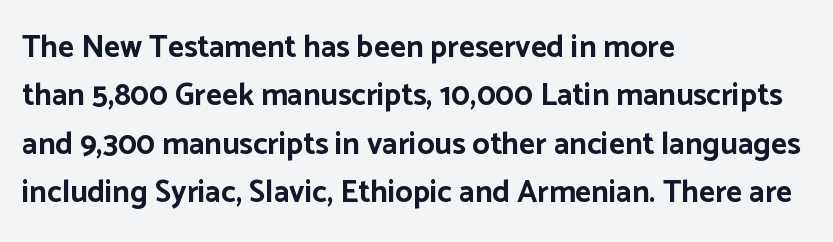
Is this a sans? Yes — the strokes have no serifs. Which margin do the lines hug? The left one — the right edge is uneven. Look at the tracking — it's just the regular setting, nothing added. Has an underline been added? It has not. Each glyph is drawn with heavy, bold strokes. Tall strokes in this sample are plumb rather than angled.
